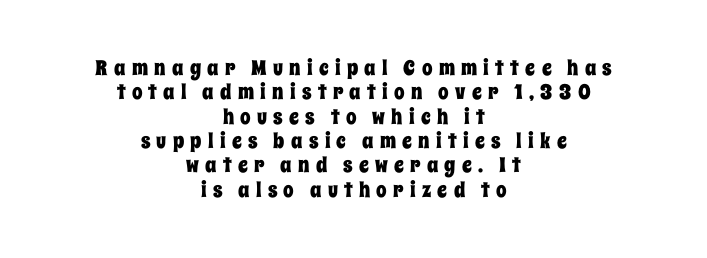
This sample uses an upright cut, with every glyph sitting square on the baseline. A student would call this center alignment; a typographer would say set centered. Only glyphs here, with clear space below each row. The passage shown has open, widely tracked lettering throughout.
